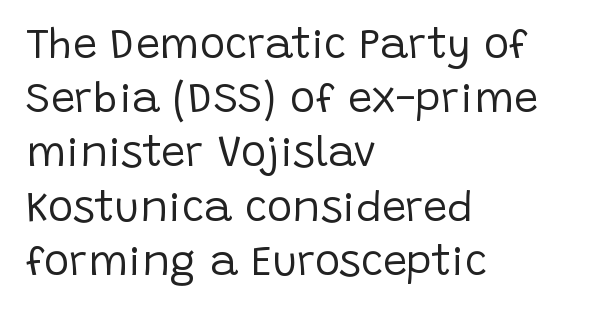
Nothing heavy about these letters — not bold at all. This rendering employs a face without finishing strokes, i.e., a sans-serif. How would I describe the line gaps? Plain and ordinary. All the whitespace from short lines collects on the right. Tracking value appears to be zero — textbook default spacing.
